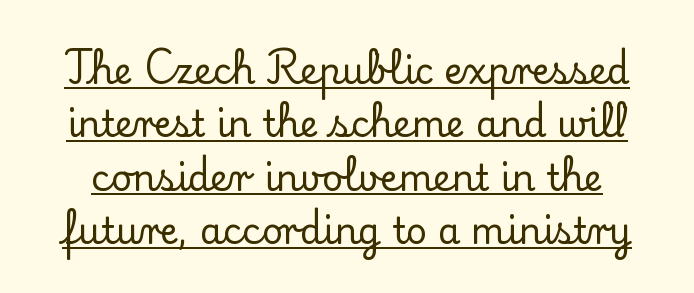
{"serif": "yes", "italic": "no", "width": "normal", "stroke_contrast": "low", "x_height": "small", "monospaced": "no", "underline": "yes", "line_spacing": "normal", "line_spacing_ratio": 1.48, "letter_spacing": "normal", "letter_spacing_em": 0.0, "glyph_px": 36}
